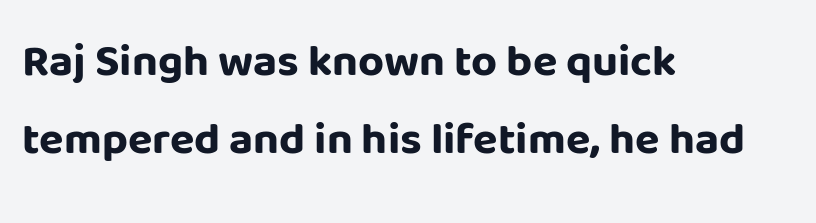
{"serif": "no", "italic": "no", "bold": "yes", "weight": "bold", "width": "normal", "stroke_contrast": "low", "x_height": "large", "monospaced": "no", "underline": "no", "align": "left", "line_spacing_ratio": 1.74, "letter_spacing": "normal", "letter_spacing_em": 0.0, "glyph_px": 45}
